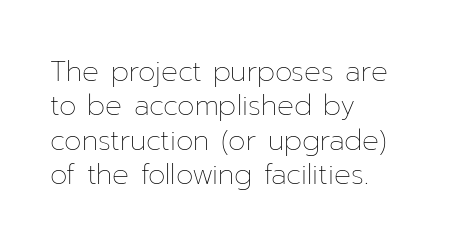
{"italic": "no", "bold": "no", "weight": "thin", "width": "normal", "stroke_contrast": "low", "x_height": "medium", "monospaced": "no", "underline": "no", "align": "left", "line_spacing_ratio": 1.23, "letter_spacing": "normal", "letter_spacing_em": 0.0, "glyph_px": 28}
